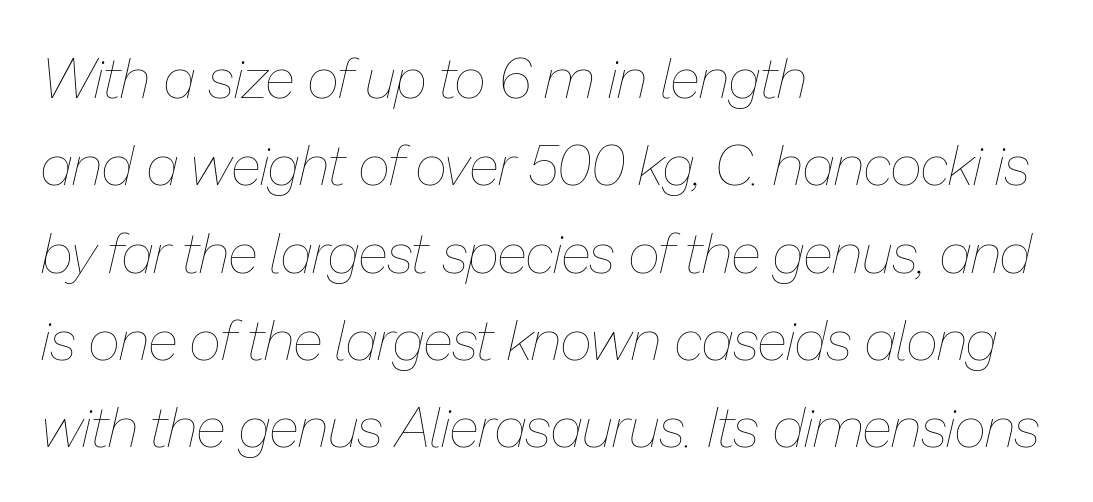
Q: Is the text bold? A: No.
Q: Is the text italic (slanted)? A: Yes, it leans right by about 13 degrees.
Q: Is the text underlined? A: No.
Q: How is the paragraph aligned? A: Left-aligned.
Q: Is the spacing between letters normal or unusually wide? A: Normal.
Q: Is the spacing between lines tight, normal or loose? A: Normal.
Q: Width (condensed, normal, or wide)? A: Normal.
Q: Stroke contrast? A: Low.
Q: x-height? A: Medium.
Q: Monospaced? A: No.
